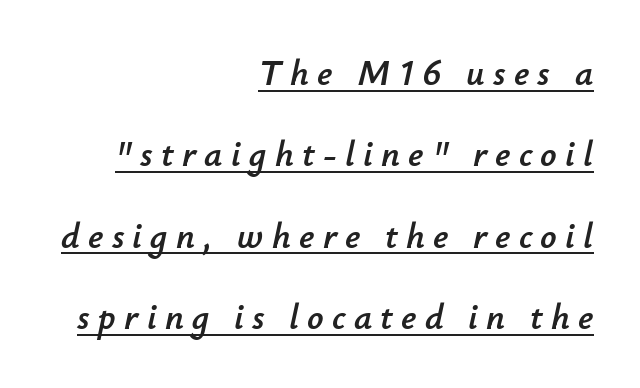
This sample has the flowing, uneven cadence of proportional lettering. Horizontal alignment here is rightward, an uncommon choice for prose. Compared with undecorated copy, this sample adds a rule below the words. Observe the wide spacing: letters keep a clear distance from each other.
